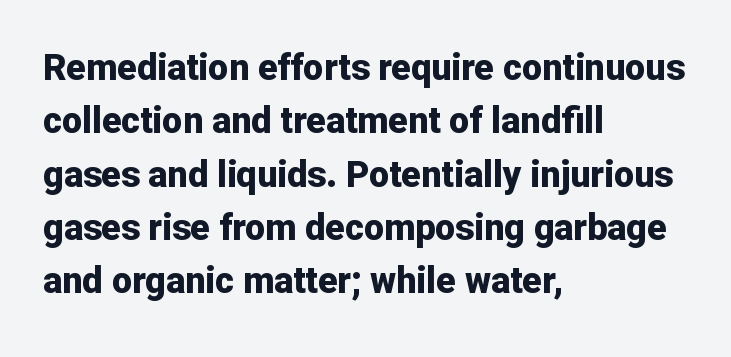
{"serif": "no", "italic": "no", "bold": "yes", "weight": "bold", "width": "normal", "stroke_contrast": "low", "x_height": "medium", "monospaced": "no", "underline": "no", "align": "left", "line_spacing": "normal", "line_spacing_ratio": 1.48, "letter_spacing": "normal", "letter_spacing_em": 0.0, "glyph_px": 36}
